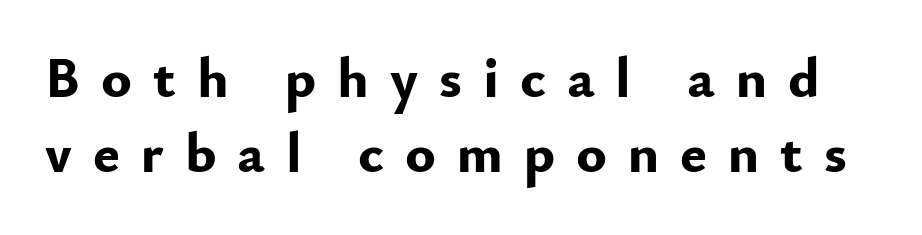
{"serif": "no", "italic": "no", "bold": "yes", "weight": "bold", "width": "normal", "stroke_contrast": "low", "x_height": "small", "monospaced": "no", "underline": "no", "line_spacing": "normal", "line_spacing_ratio": 1.32, "letter_spacing": "wide", "letter_spacing_em": 0.37, "glyph_px": 57}
